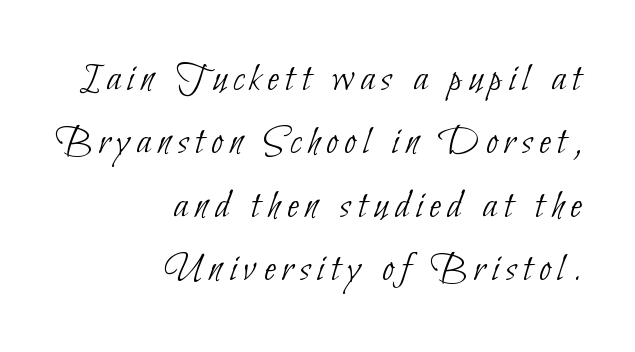
Q: Is the text bold? A: No.
Q: Is the typeface a serif or a sans-serif typeface? A: Sans-serif.
Q: Is the text underlined? A: No.
Q: How is the paragraph aligned? A: Right-aligned.
Q: Is the spacing between lines tight, normal or loose? A: Normal.
Q: Width (condensed, normal, or wide)? A: Condensed.
Q: Stroke contrast? A: Low.
Q: x-height? A: Small.
Q: Monospaced? A: No.
